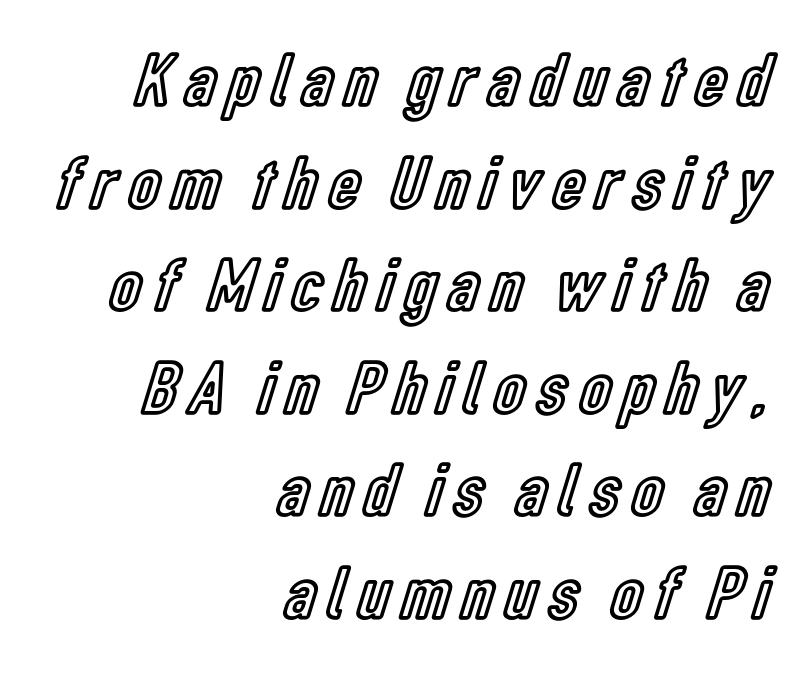
{"width": "condensed", "x_height": "medium", "monospaced": "no", "underline": "no", "align": "right", "line_spacing": "normal", "line_spacing_ratio": 1.35, "glyph_px": 76}
